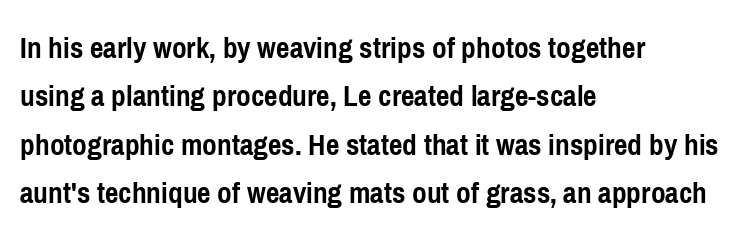
Q: Is the text bold? A: Yes.
Q: Is the text italic (slanted)? A: No, it is upright.
Q: Is the typeface a serif or a sans-serif typeface? A: Sans-serif.
Q: Is the text underlined? A: No.
Q: How is the paragraph aligned? A: Left-aligned.
Q: Is the spacing between letters normal or unusually wide? A: Normal.
Q: Is the spacing between lines tight, normal or loose? A: Normal.
Q: Width (condensed, normal, or wide)? A: Condensed.
Q: Stroke contrast? A: Low.
Q: x-height? A: Medium.
Q: Monospaced? A: No.
